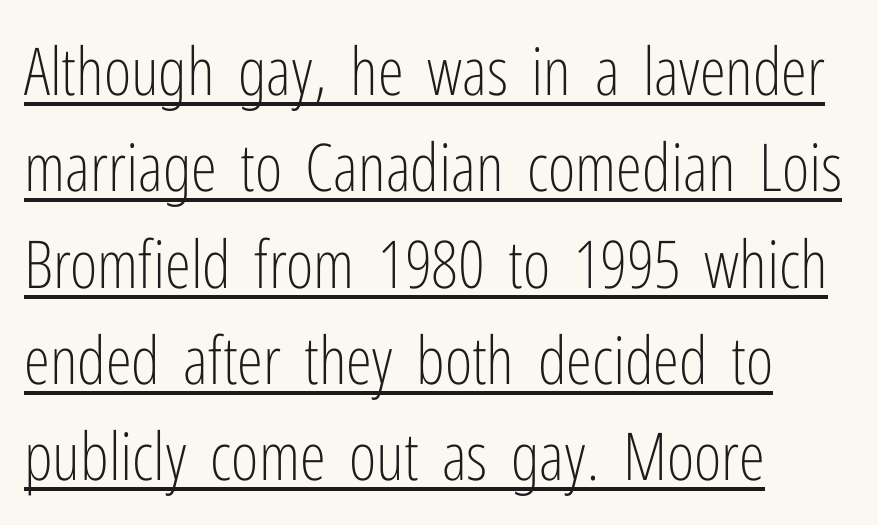
This is underlined copy, the kind a proofreader might mark for attention. The font family rendered here belongs to the sans-serif group. Caption: multi-line text, flush left, ragged right. No letter is thick-stroked: the sample isn't bold. The vertical gap from one line to the next is medium.
